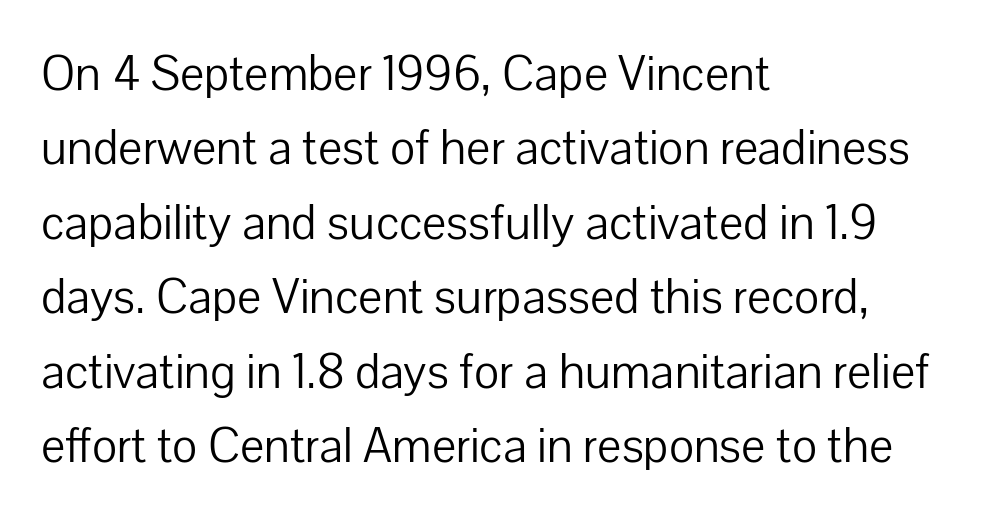
Q: Is the text bold? A: No.
Q: Is the text italic (slanted)? A: No, it is upright.
Q: Is the typeface a serif or a sans-serif typeface? A: Sans-serif.
Q: Is the text underlined? A: No.
Q: How is the paragraph aligned? A: Left-aligned.
Q: Is the spacing between letters normal or unusually wide? A: Normal.
Q: Is the spacing between lines tight, normal or loose? A: Normal.
Q: Width (condensed, normal, or wide)? A: Normal.
Q: Stroke contrast? A: Low.
Q: x-height? A: Medium.
Q: Monospaced? A: No.
